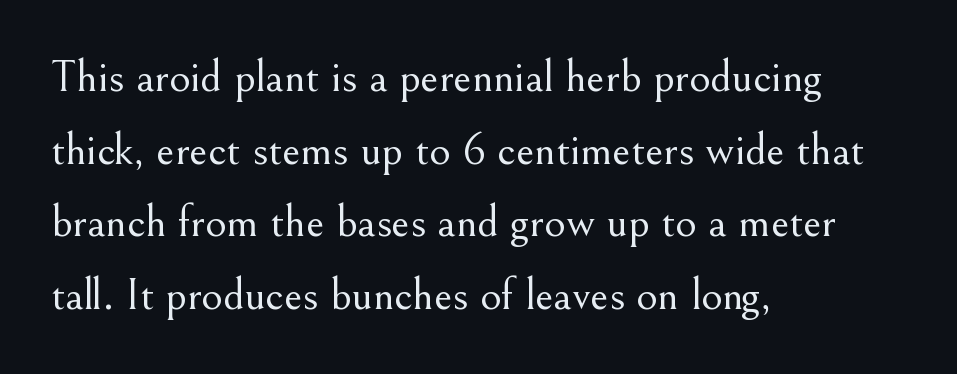
The rendering uses natural spacing where letterforms have individual widths. The specimen reads as upright at a glance. Notice how the passage keeps a crisp vertical edge on the left only. Unlike a clean sans, this face finishes its strokes with serifs. The baseline area is clear. Normally led — the rows are evenly, conventionally spaced.
